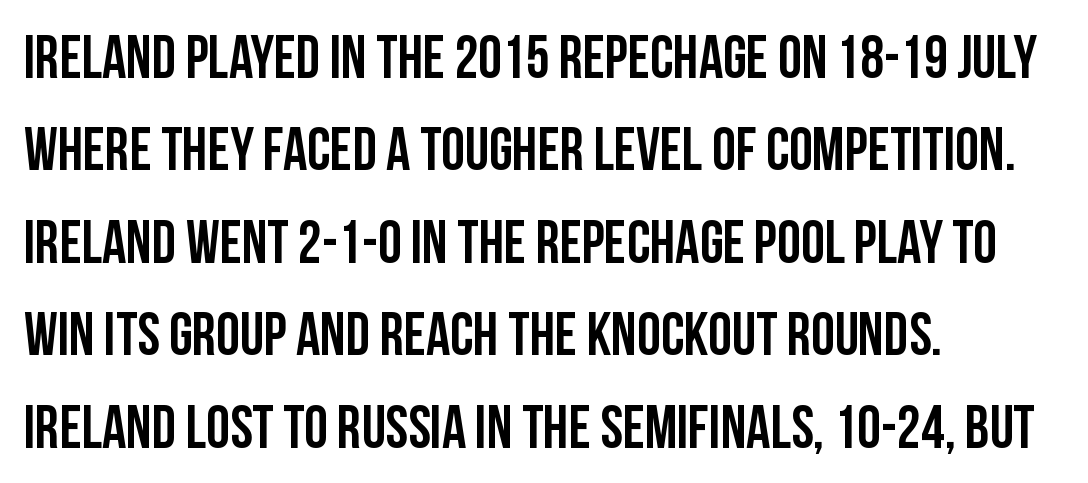
Q: Is the text italic (slanted)? A: No, it is upright.
Q: Is the typeface a serif or a sans-serif typeface? A: Sans-serif.
Q: Is the text underlined? A: No.
Q: How is the paragraph aligned? A: Left-aligned.
Q: Is the spacing between letters normal or unusually wide? A: Normal.
Q: Is the spacing between lines tight, normal or loose? A: Normal.
Q: Width (condensed, normal, or wide)? A: Condensed.
Q: Stroke contrast? A: Low.
Q: x-height? A: Large.
Q: Monospaced? A: No.
